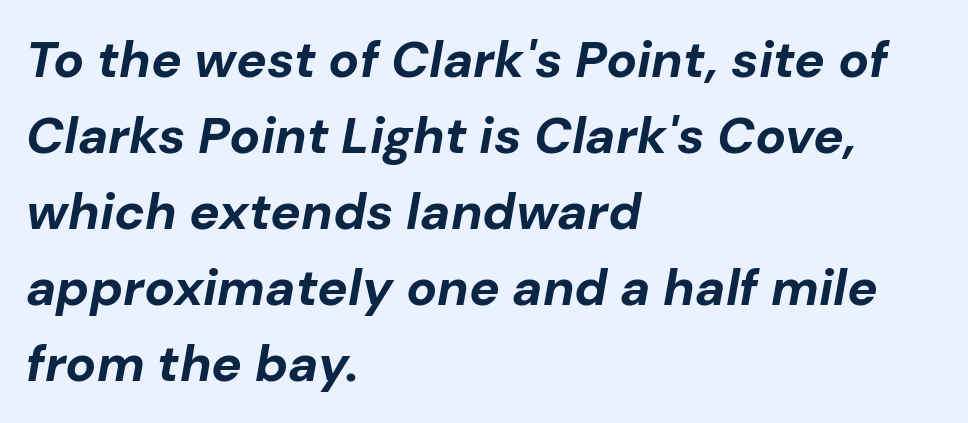
The image shows 51 px bold type, italic (leaning right); set left-aligned, normal line spacing (1.49x), normal letter spacing, not underlined; low stroke contrast and a medium x-height.
